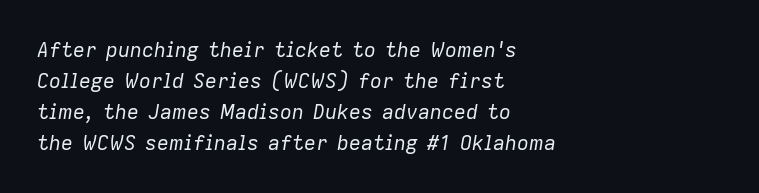
The image shows 20 px text type, italic (leaning right); set left-aligned, normal line spacing (1.55x), normal letter spacing, not underlined.
